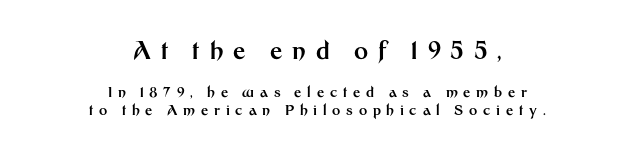
{"italic": "no", "bold": "yes", "underline": "no", "align": "center", "line_spacing": "normal", "line_spacing_ratio": 1.25, "letter_spacing": "wide", "letter_spacing_em": 0.41, "larger_block": "first", "size_ratio": 1.71, "glyph_px": 24}
